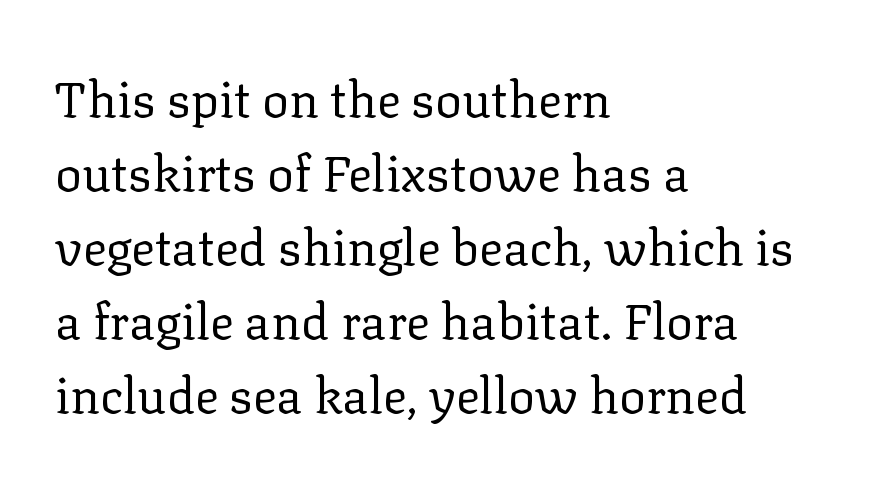
{"serif": "yes", "italic": "no", "bold": "no", "weight": "regular", "width": "normal", "stroke_contrast": "low", "x_height": "medium", "monospaced": "no", "underline": "no", "align": "left", "line_spacing": "normal", "line_spacing_ratio": 1.48, "letter_spacing": "normal", "letter_spacing_em": 0.0, "glyph_px": 50}
